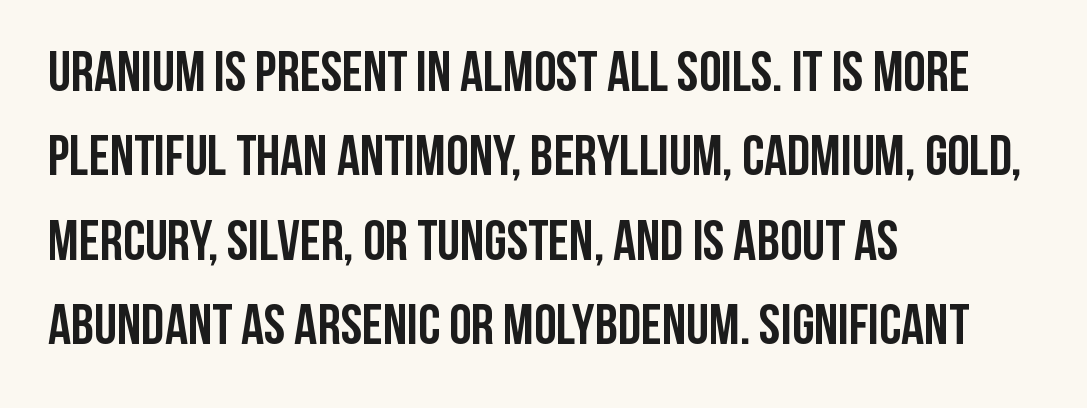
{"serif": "no", "italic": "no", "bold": "yes", "weight": "semibold", "width": "condensed", "stroke_contrast": "low", "x_height": "large", "monospaced": "no", "underline": "no", "align": "left", "line_spacing": "normal", "line_spacing_ratio": 1.48, "letter_spacing": "normal", "letter_spacing_em": 0.0, "glyph_px": 57}
